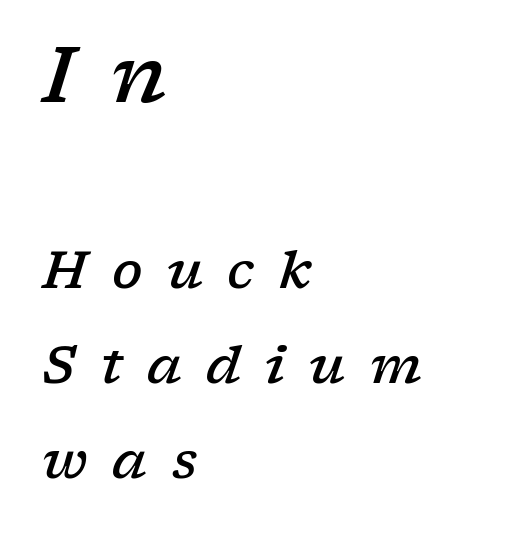
The line texture is sparse and dotted thanks to wide tracking. Its strokes are somewhat broadened, the hallmark of semibold type. The characters display serif detailing at their extremities. Top chunk: large. Bottom chunk: small.
